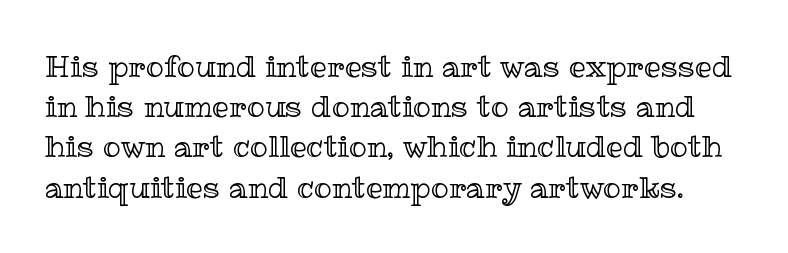
The image shows 30 px text type, upright; set normal line spacing (1.34x), normal letter spacing, not underlined; a medium x-height.
